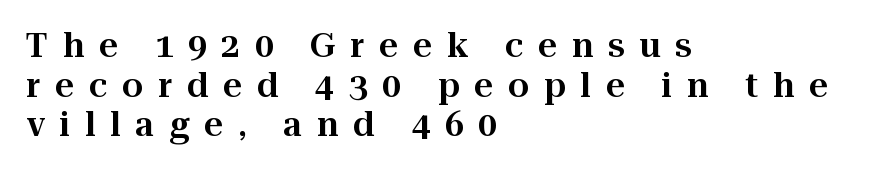
The image shows 33 px serif type, upright; set left-aligned, line spacing 1.2x, unusually wide letter spacing (+0.45 em), not underlined; high stroke contrast and a medium x-height.
